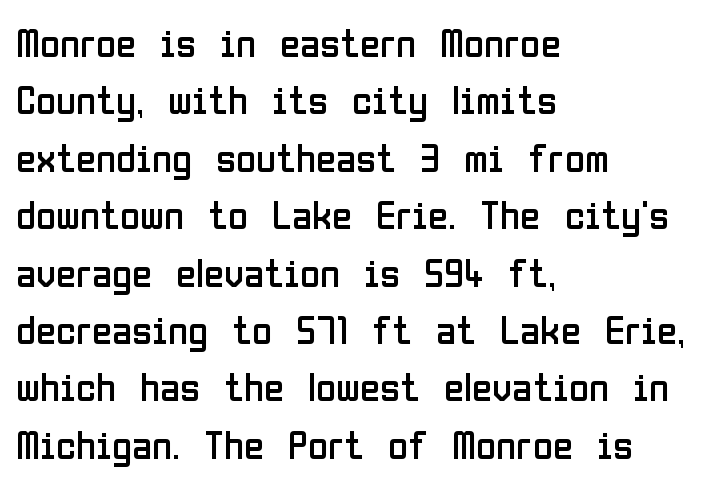
The space between consecutive lines is moderate. Just letters on the line, the space beneath them empty. Spacing verdict: proportional, widths tailored to each character. One-word summary of the alignment: left. If you drew a line through each stem, it would be perfectly vertical.
